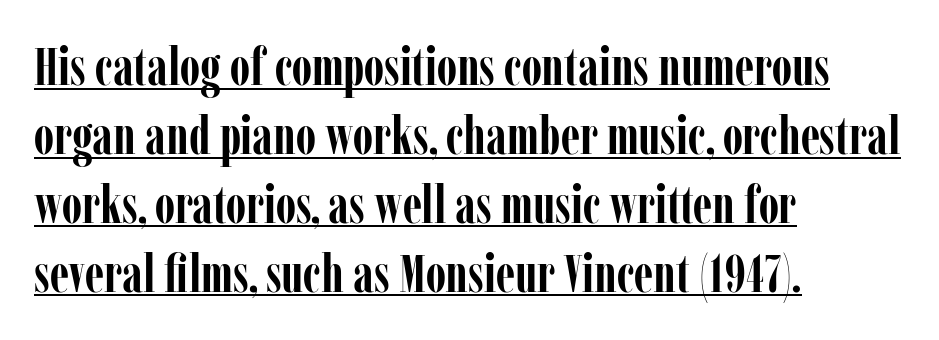
The image shows 53 px semibold, condensed serif type, upright; set left-aligned, normal line spacing (1.3x), normal letter spacing, underlined; low stroke contrast and a medium x-height.
